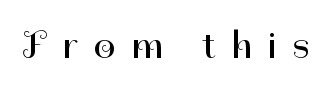
Q: Is the text bold? A: No.
Q: Is the text italic (slanted)? A: No, it is upright.
Q: Is the typeface a serif or a sans-serif typeface? A: Sans-serif.
Q: Is the text underlined? A: No.
Q: Is the spacing between letters normal or unusually wide? A: Unusually wide.
Q: Width (condensed, normal, or wide)? A: Normal.
Q: Stroke contrast? A: High.
Q: x-height? A: Medium.
Q: Monospaced? A: No.
